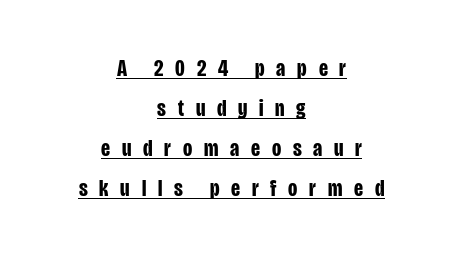
Q: Is the text bold? A: Yes.
Q: Is the text italic (slanted)? A: No, it is upright.
Q: Is the text underlined? A: Yes.
Q: How is the paragraph aligned? A: Centered.
Q: Is the spacing between letters normal or unusually wide? A: Unusually wide.
Q: Is the spacing between lines tight, normal or loose? A: Normal.
